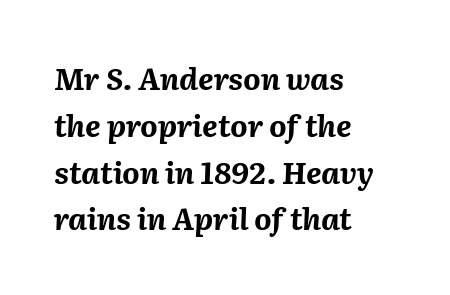
Each row of text sits above clean, open space. Standard letterfit; no display-style spreading of the glyphs. Reading down the column, the eye jumps a familiar distance to each next line. It's the slanting kind of type. Does the weight exceed regular? Yes, all the way to bold. This sample has the flowing, uneven cadence of proportional lettering.
